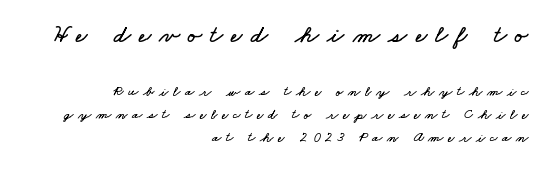
{"underline": "no", "align": "right", "line_spacing": "normal", "line_spacing_ratio": 1.64, "letter_spacing": "wide", "letter_spacing_em": 0.33, "larger_block": "first", "size_ratio": 1.79, "glyph_px": 25}
